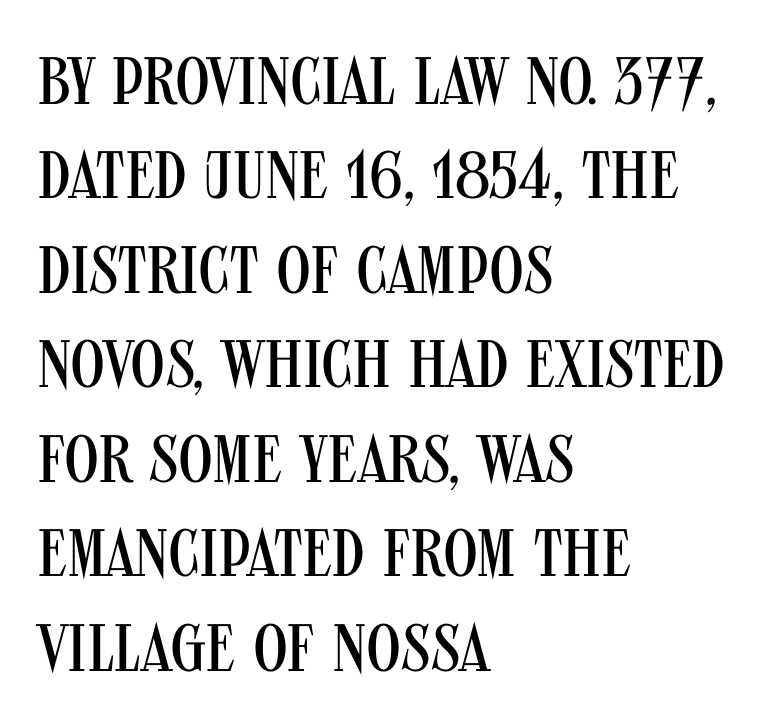
{"serif": "no", "italic": "no", "bold": "no", "weight": "regular", "width": "condensed", "stroke_contrast": "medium", "x_height": "large", "monospaced": "no", "underline": "no", "align": "left", "line_spacing": "normal", "line_spacing_ratio": 1.41, "letter_spacing": "normal", "letter_spacing_em": 0.0, "glyph_px": 67}
